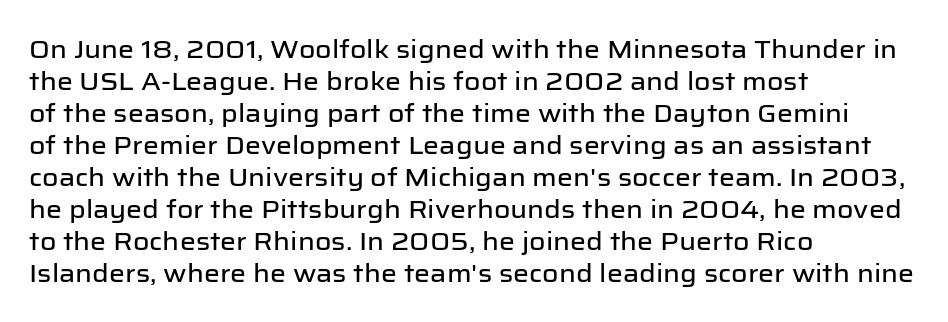
Summary of vertical rhythm: regular, with standard interline spacing. The string is rendered with underlining switched off. This rendering uses left alignment, leaving the right contour irregular. The lettering stays uniformly vertical, giving the passage a roman look. The horizontal fit of the characters is conventional and even.
